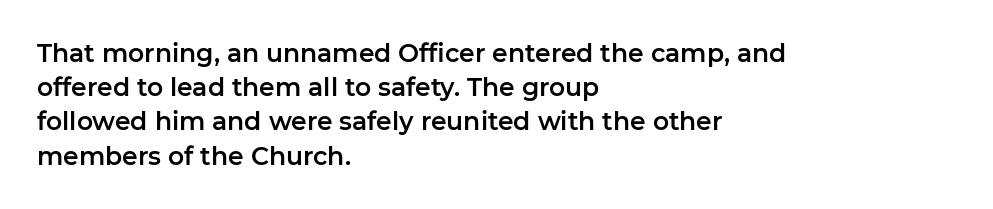
Q: Is the text italic (slanted)? A: No, it is upright.
Q: Is the text underlined? A: No.
Q: How is the paragraph aligned? A: Left-aligned.
Q: Is the spacing between letters normal or unusually wide? A: Normal.
Q: Is the spacing between lines tight, normal or loose? A: Normal.
